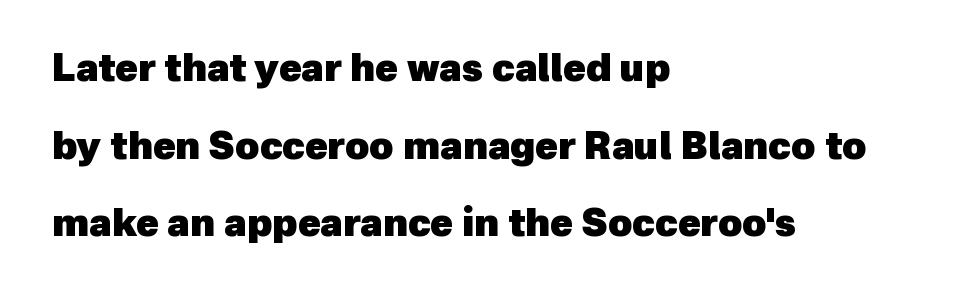
Note the varied advance widths — an 'i' is clearly narrower than an 'm'. Lines of text with bare space underneath. Tracking here is standard; glyphs follow each other at the usual distance. Letterform terminals end flat and unadorned throughout the passage.
